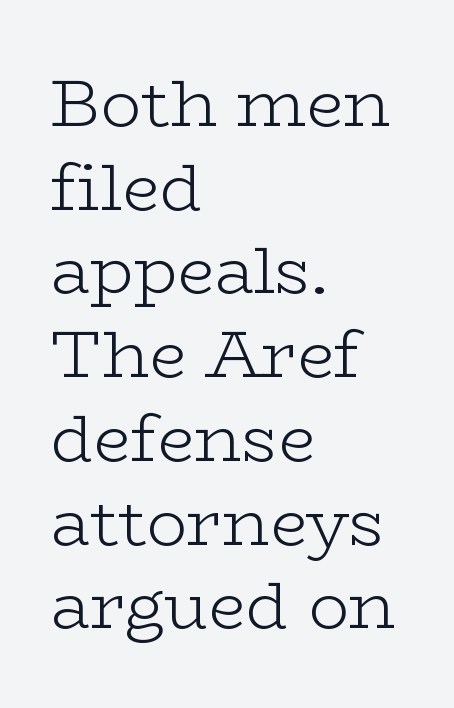
Q: Is the text bold? A: No.
Q: Is the text italic (slanted)? A: No, it is upright.
Q: Is the typeface a serif or a sans-serif typeface? A: Serif.
Q: Is the text underlined? A: No.
Q: How is the paragraph aligned? A: Left-aligned.
Q: Is the spacing between letters normal or unusually wide? A: Normal.
Q: Is the spacing between lines tight, normal or loose? A: Normal.
Q: Width (condensed, normal, or wide)? A: Wide.
Q: Stroke contrast? A: Low.
Q: x-height? A: Medium.
Q: Monospaced? A: No.
